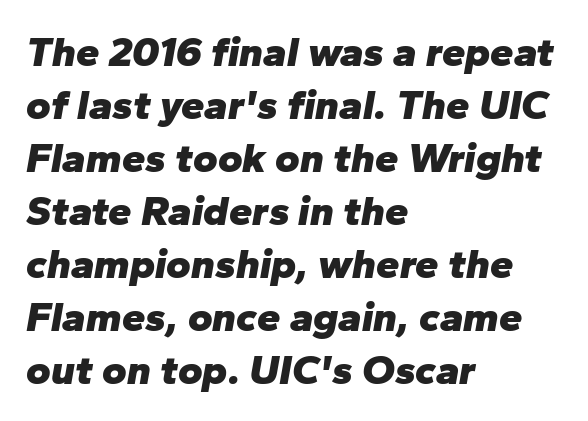
As a designer I'd log this as weight 700, bold. Does the copy run flush right? No — it runs flush left. A bare baseline throughout the passage. The passage shown has conventional tracking throughout. The letters advance in unequal steps, a hallmark of proportional type. The rendering uses a moderate line-height, typical for paragraphs.
